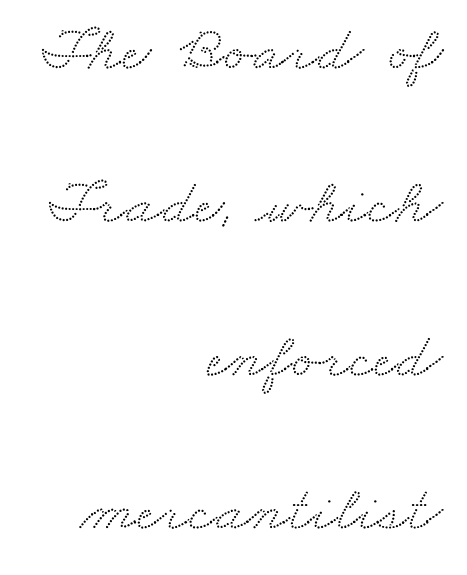
The image shows 65 px wide serif type; set right-aligned, loose line spacing (2.36x), normal letter spacing, not underlined; medium stroke contrast and a small x-height.
